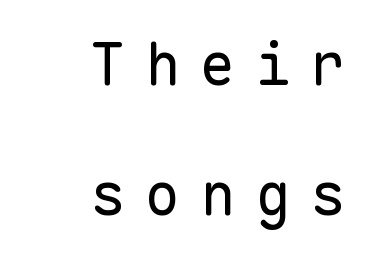
Q: Is the text bold? A: No.
Q: Is the text italic (slanted)? A: No, it is upright.
Q: Is the typeface a serif or a sans-serif typeface? A: Sans-serif.
Q: Is the text underlined? A: No.
Q: How is the paragraph aligned? A: Right-aligned.
Q: Is the spacing between letters normal or unusually wide? A: Unusually wide.
Q: Is the spacing between lines tight, normal or loose? A: Loose.
Q: Width (condensed, normal, or wide)? A: Normal.
Q: Stroke contrast? A: Low.
Q: x-height? A: Medium.
Q: Monospaced? A: Yes.
